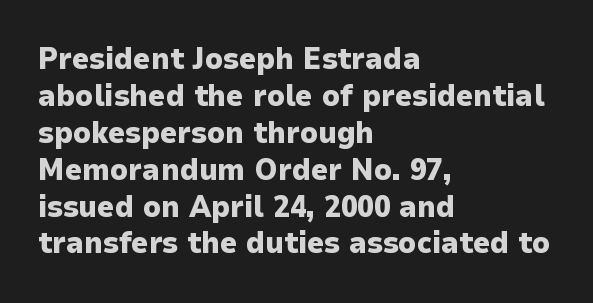
The image shows 30 px heavy sans-serif type, upright; set left-aligned, line spacing 1.23x, normal letter spacing, not underlined; low stroke contrast and a medium x-height.
